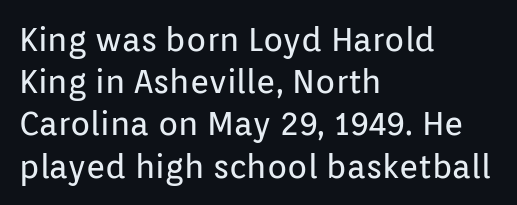
{"serif": "no", "italic": "no", "bold": "no", "weight": "regular", "width": "normal", "stroke_contrast": "low", "x_height": "medium", "monospaced": "no", "underline": "no", "align": "left", "line_spacing": "normal", "line_spacing_ratio": 1.28, "letter_spacing": "normal", "letter_spacing_em": 0.0, "glyph_px": 33}
